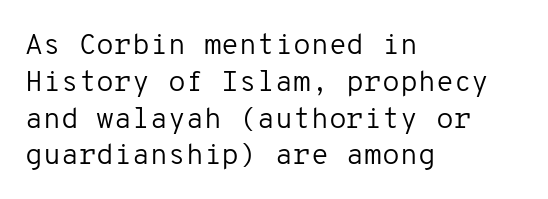
This sample uses plain, unmodified letter spacing. A roman cut, with each character standing at attention. This sample keeps an unexceptional amount of space between lines. Beneath every word, the page is bare. The passage shown is typeset with a sans-serif family.
